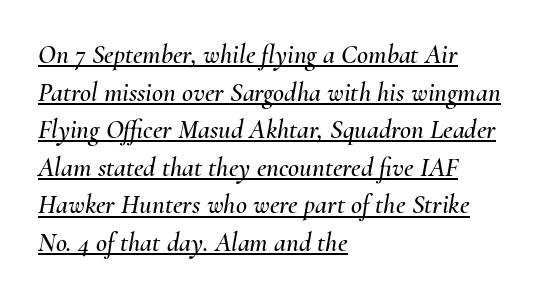
{"italic": "yes", "lean": "right", "slant_degrees": 10, "underline": "yes", "align": "left", "line_spacing": "normal", "line_spacing_ratio": 1.39, "letter_spacing": "normal", "letter_spacing_em": 0.0, "glyph_px": 27}
